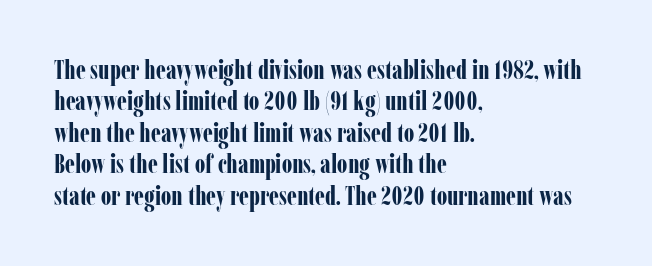
{"italic": "no", "bold": "yes", "underline": "no", "align": "left", "line_spacing_ratio": 1.21, "letter_spacing": "normal", "letter_spacing_em": 0.0, "glyph_px": 26}
